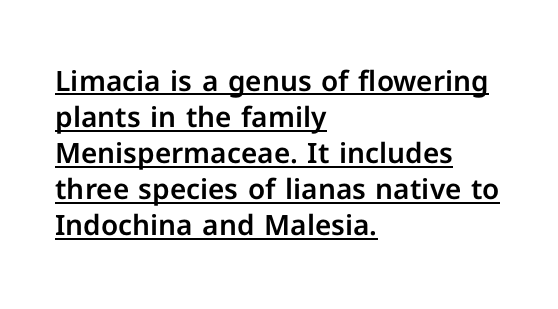
Every row of glyphs begins at an identical x-position on the left. Students, observe the line beneath the letters — that is underlining. Short note: letters normally spaced. Think of a printed novel: that variable character pitch is what you see here.
